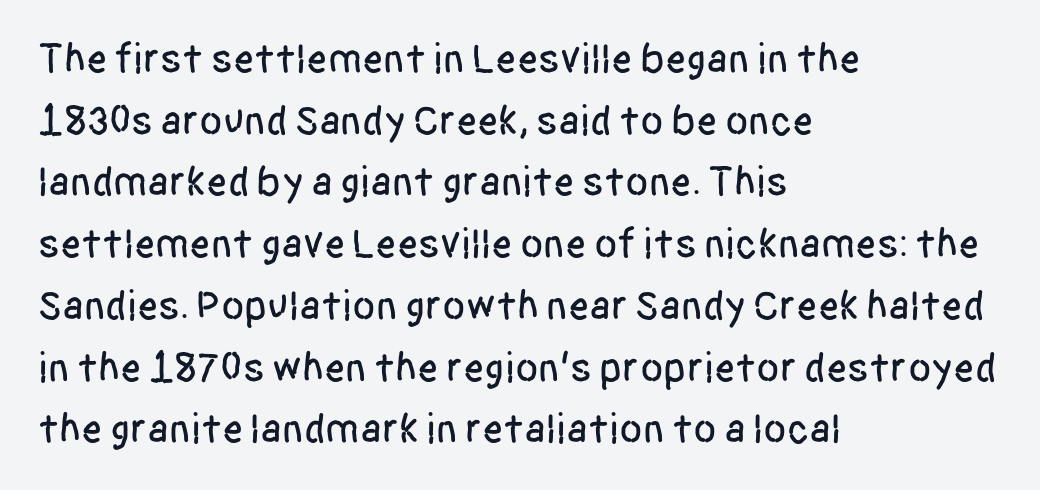
Vertical strokes here are truly vertical. Here the glyphs are tracked normally, forming tight word shapes. The glyphs are unaccompanied by any horizontal stroke below them. Proportional: the letters do not fall into vertical columns. Rows of type keep a routine distance in the vertical direction.
